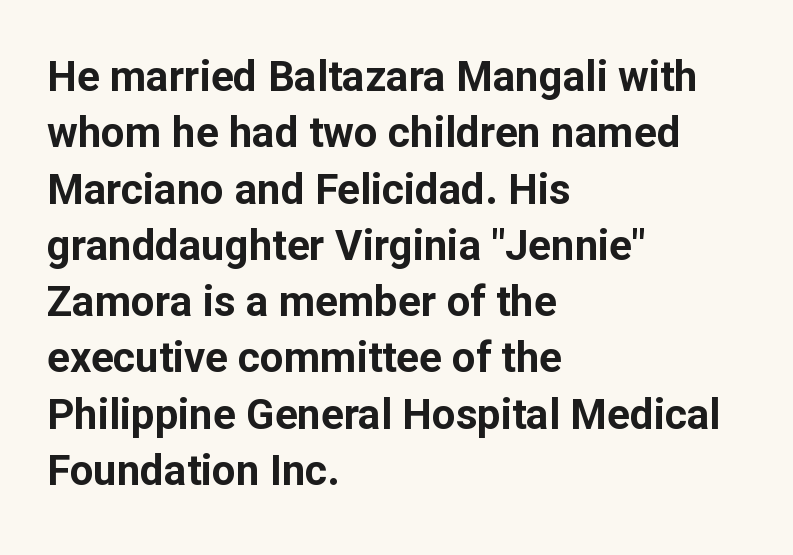
{"serif": "no", "italic": "no", "bold": "yes", "weight": "bold", "width": "normal", "stroke_contrast": "low", "x_height": "medium", "monospaced": "no", "underline": "no", "align": "left", "line_spacing": "normal", "line_spacing_ratio": 1.34, "letter_spacing": "normal", "letter_spacing_em": 0.0, "glyph_px": 42}
